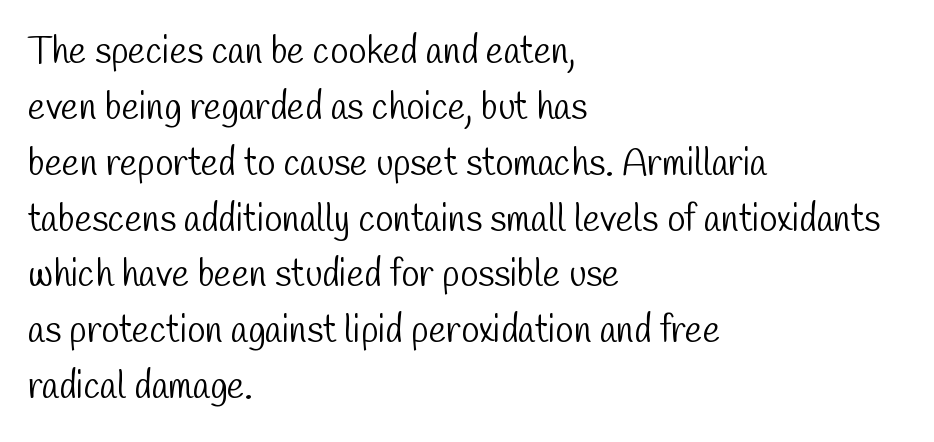
{"serif": "no", "bold": "no", "weight": "light", "width": "condensed", "stroke_contrast": "low", "x_height": "medium", "monospaced": "no", "underline": "no", "align": "left", "line_spacing": "normal", "line_spacing_ratio": 1.51, "letter_spacing": "normal", "letter_spacing_em": 0.0, "glyph_px": 37}
